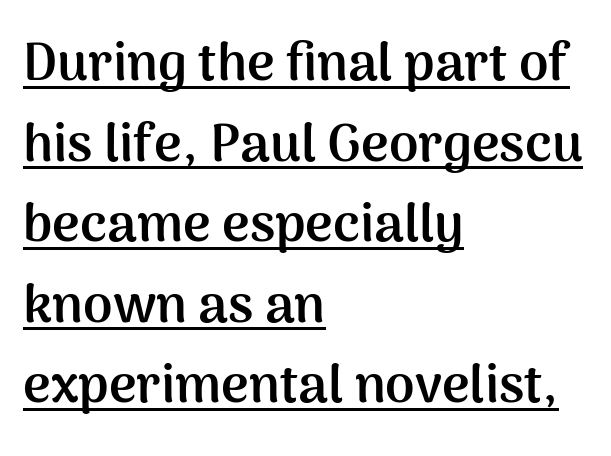
Q: Is the text bold? A: Yes.
Q: Is the text italic (slanted)? A: No, it is upright.
Q: Is the typeface a serif or a sans-serif typeface? A: Sans-serif.
Q: Is the text underlined? A: Yes.
Q: How is the paragraph aligned? A: Left-aligned.
Q: Is the spacing between letters normal or unusually wide? A: Normal.
Q: Is the spacing between lines tight, normal or loose? A: Normal.
Q: Width (condensed, normal, or wide)? A: Normal.
Q: Stroke contrast? A: Medium.
Q: x-height? A: Medium.
Q: Monospaced? A: No.
